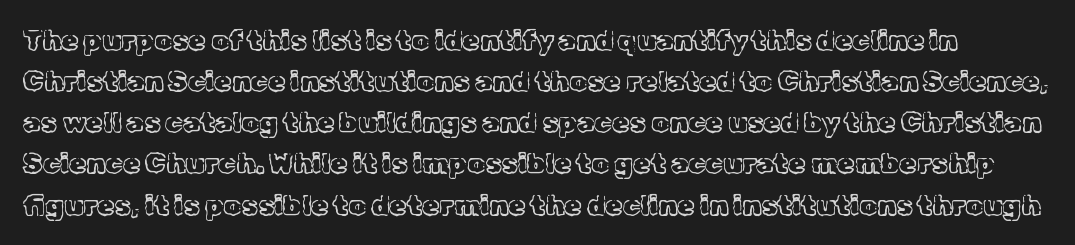
Leading matches the norm, producing a regular column. Letterform terminals end in serifs throughout the passage. The strokes carry an ordinary text weight at most. Letters rest on an invisible, unmarked baseline. The specimen reads as upright at a glance.
